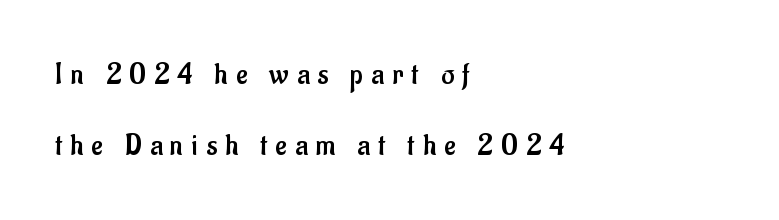
Q: Is the text bold? A: No.
Q: Is the text italic (slanted)? A: No, it is upright.
Q: Is the typeface a serif or a sans-serif typeface? A: Sans-serif.
Q: Is the text underlined? A: No.
Q: How is the paragraph aligned? A: Left-aligned.
Q: Is the spacing between letters normal or unusually wide? A: Unusually wide.
Q: Is the spacing between lines tight, normal or loose? A: Loose.
Q: Width (condensed, normal, or wide)? A: Condensed.
Q: Stroke contrast? A: Low.
Q: x-height? A: Small.
Q: Monospaced? A: No.
